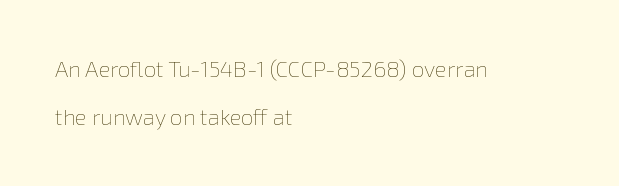
The image shows 22 px text type, upright; set left-aligned, loose line spacing (2.19x), normal letter spacing, not underlined.
